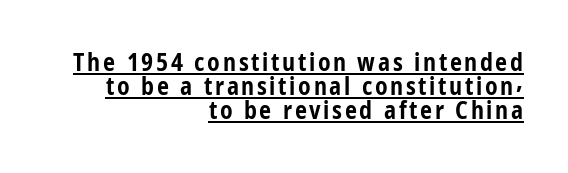
Q: Is the text bold? A: Yes.
Q: Is the text italic (slanted)? A: No, it is upright.
Q: Is the text underlined? A: Yes.
Q: How is the paragraph aligned? A: Right-aligned.
Q: Is the spacing between lines tight, normal or loose? A: Tight.
